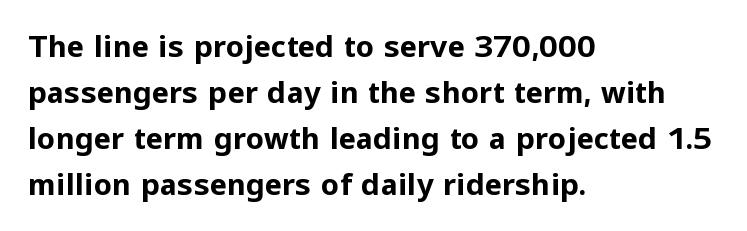
Do the characters align in a grid? No, the font is proportional. Does the type have serifs? No, each stem ends abruptly. Line beginnings align vertically; line endings do not. The letters stand upright; this is a roman face. Spacing between characters is what you'd get straight out of the box. The area under the type is left untouched.
